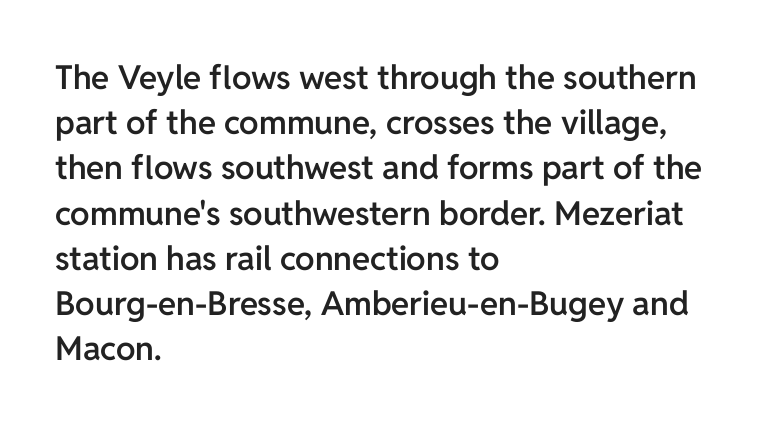
Do the characters align in a grid? No, the font is proportional. The setting favours the left margin, as ordinary paragraphs usually do. Nobody touched the tracking dial on this one. The rendering shows plain stroke endings on the letterforms — a sans-serif design. Every character sits straight up, as roman type does.
